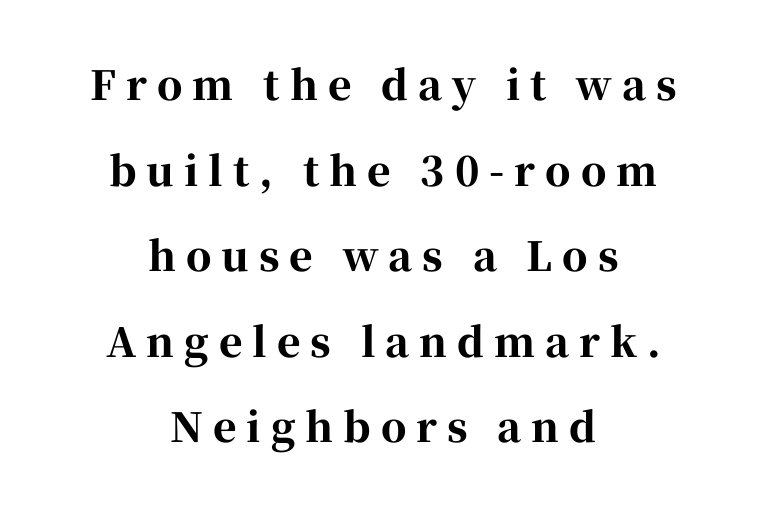
Q: Is the text bold? A: Yes.
Q: Is the text italic (slanted)? A: No, it is upright.
Q: Is the typeface a serif or a sans-serif typeface? A: Serif.
Q: Is the text underlined? A: No.
Q: How is the paragraph aligned? A: Centered.
Q: Is the spacing between letters normal or unusually wide? A: Unusually wide.
Q: Is the spacing between lines tight, normal or loose? A: Loose.
Q: Width (condensed, normal, or wide)? A: Normal.
Q: Stroke contrast? A: High.
Q: x-height? A: Medium.
Q: Monospaced? A: No.
